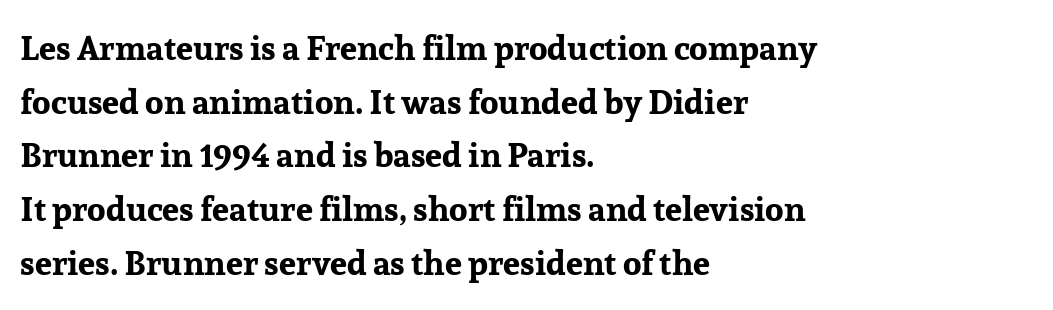
A normal amount of white space separates one row of letters from the next. Glyph-to-glyph distance matches everyday printed text. Typesetter's note: full bold, strokes at maximum text heaviness. The space directly below the letters is spotless. Notice how the passage keeps a crisp vertical edge on the left only.
